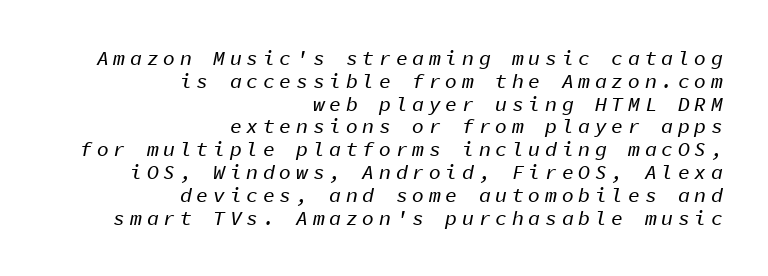
Q: Is the text italic (slanted)? A: Yes, it leans right by about 11 degrees.
Q: Is the text underlined? A: No.
Q: How is the paragraph aligned? A: Right-aligned.
Q: Is the spacing between letters normal or unusually wide? A: Unusually wide.
Q: Is the spacing between lines tight, normal or loose? A: Tight.
